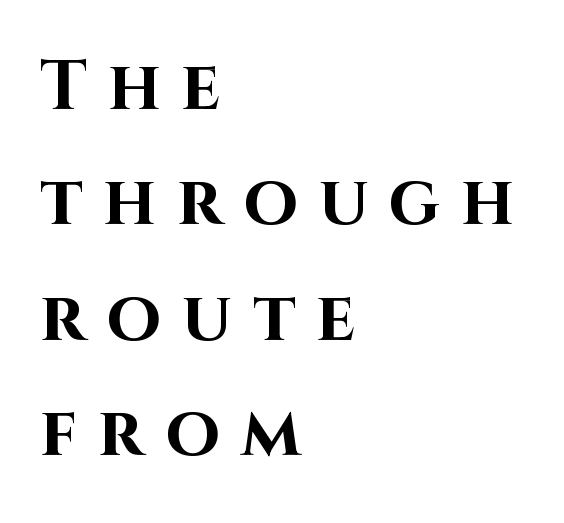
{"serif": "no", "italic": "no", "bold": "yes", "weight": "bold", "width": "normal", "stroke_contrast": "high", "x_height": "large", "monospaced": "no", "underline": "no", "align": "left", "line_spacing": "normal", "line_spacing_ratio": 1.65, "letter_spacing": "wide", "letter_spacing_em": 0.3, "glyph_px": 70}
